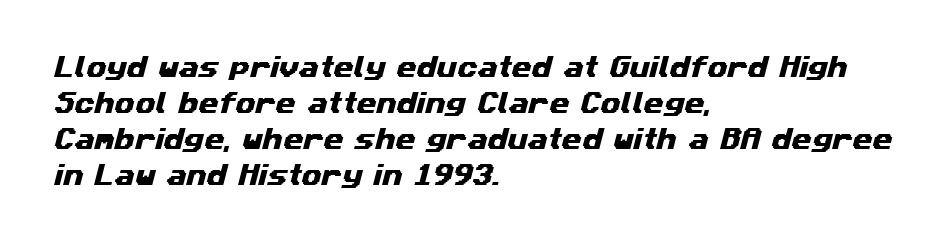
{"underline": "no", "align": "left", "line_spacing": "normal", "line_spacing_ratio": 1.56, "letter_spacing": "normal", "letter_spacing_em": 0.0, "glyph_px": 23}
